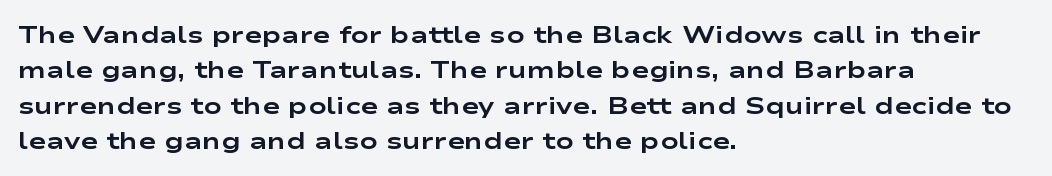
Q: Is the text bold? A: Yes.
Q: Is the text italic (slanted)? A: No, it is upright.
Q: Is the text underlined? A: No.
Q: How is the paragraph aligned? A: Left-aligned.
Q: Is the spacing between letters normal or unusually wide? A: Normal.
Q: Is the spacing between lines tight, normal or loose? A: Normal.
